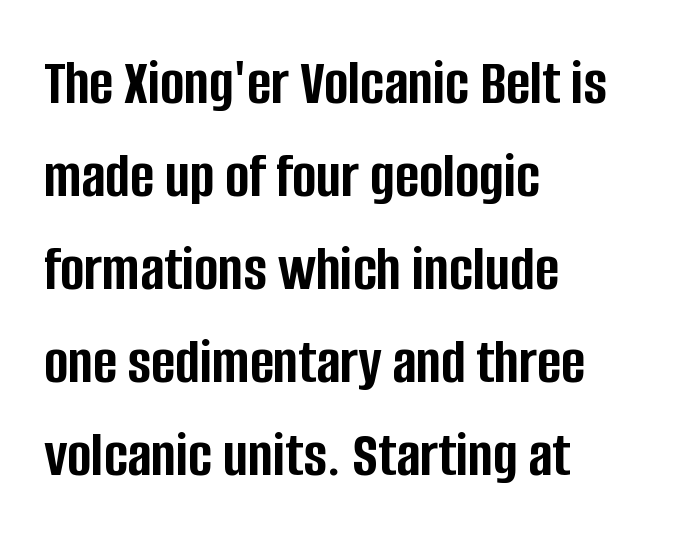
Tall strokes in this sample are plumb rather than angled. You could not count columns in this text — the font is proportionally spaced. In terms of letterform style, serifs are entirely absent. Caption: multi-line text, flush left, ragged right.
